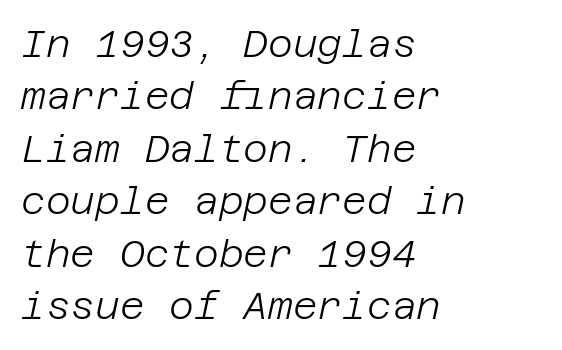
Q: Is the text bold? A: No.
Q: Is the text italic (slanted)? A: Yes, it leans right by about 12 degrees.
Q: Is the text underlined? A: No.
Q: How is the paragraph aligned? A: Left-aligned.
Q: Is the spacing between letters normal or unusually wide? A: Normal.
Q: Is the spacing between lines tight, normal or loose? A: Normal.
Q: Width (condensed, normal, or wide)? A: Normal.
Q: Stroke contrast? A: Low.
Q: x-height? A: Large.
